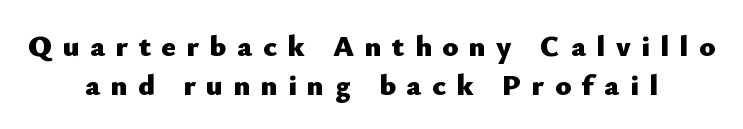
Q: Is the text bold? A: Yes.
Q: Is the text italic (slanted)? A: No, it is upright.
Q: Is the typeface a serif or a sans-serif typeface? A: Sans-serif.
Q: Is the text underlined? A: No.
Q: How is the paragraph aligned? A: Centered.
Q: Is the spacing between letters normal or unusually wide? A: Unusually wide.
Q: Is the spacing between lines tight, normal or loose? A: Normal.
Q: Width (condensed, normal, or wide)? A: Normal.
Q: Stroke contrast? A: Low.
Q: x-height? A: Small.
Q: Monospaced? A: No.
